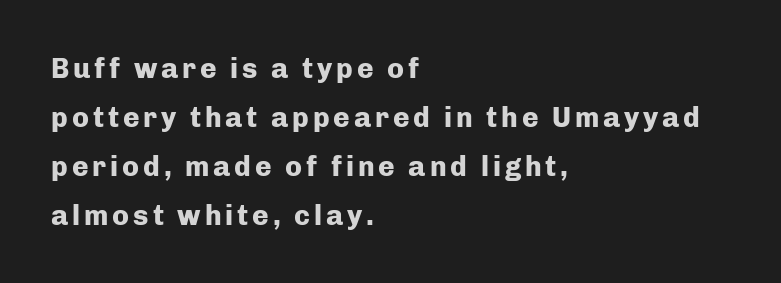
The image shows 28 px heavy sans-serif type, upright; set left-aligned, line spacing 1.75x, not underlined; low stroke contrast and a medium x-height.
